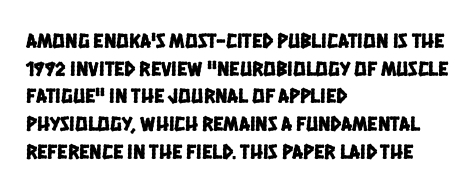
Q: Is the text underlined? A: No.
Q: How is the paragraph aligned? A: Left-aligned.
Q: Is the spacing between letters normal or unusually wide? A: Normal.
Q: Is the spacing between lines tight, normal or loose? A: Normal.
